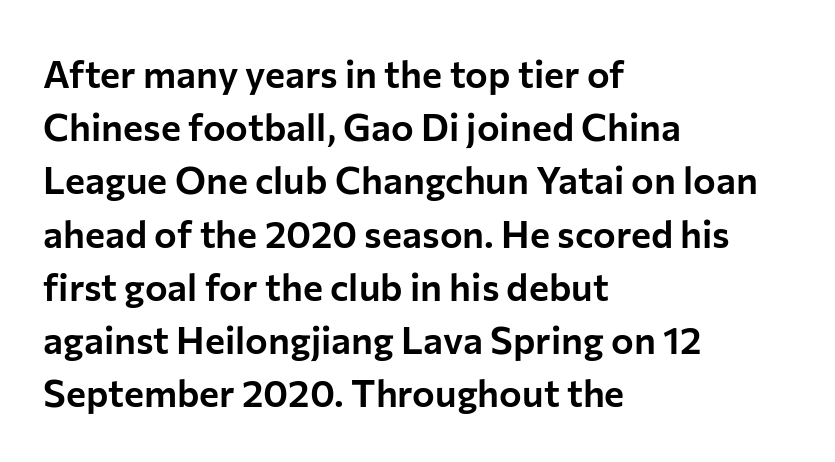
The image shows 38 px sans-serif type, upright; set left-aligned, normal line spacing (1.4x), normal letter spacing, not underlined; low stroke contrast and a medium x-height.
